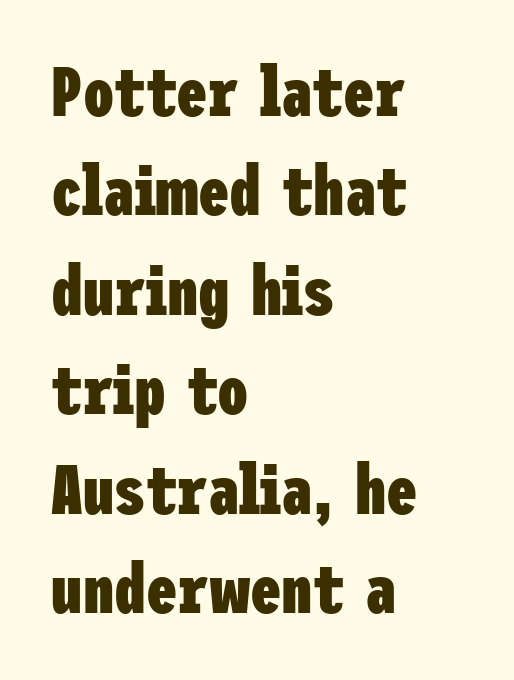
Font category for this specimen: sans-serif. How heavy is the stroke? Heavy — this is a bold. Quick note: interline space is typical. The letters stand upright; this is a roman face. Notice how the passage keeps a crisp vertical edge on the left only. Type without underlining.
